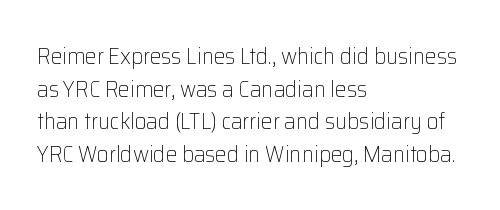
{"italic": "no", "bold": "no", "underline": "no", "align": "left", "line_spacing": "normal", "line_spacing_ratio": 1.42, "letter_spacing": "normal", "letter_spacing_em": 0.0, "glyph_px": 23}
